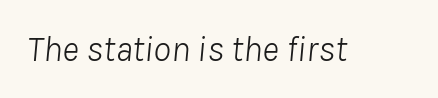
The letters look calm and open, with moderate or lighter stems. Any mark beneath the type? The region is blank. A typesetter would call this zero additional tracking. This is oblique type, the kind used for emphasis or titles.
